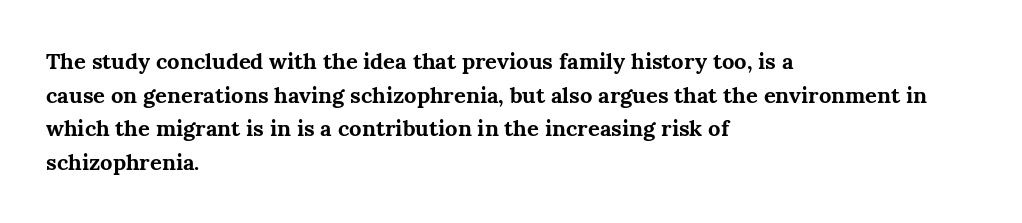
Q: Is the text bold? A: Yes.
Q: Is the text italic (slanted)? A: No, it is upright.
Q: Is the text underlined? A: No.
Q: How is the paragraph aligned? A: Left-aligned.
Q: Is the spacing between letters normal or unusually wide? A: Normal.
Q: Is the spacing between lines tight, normal or loose? A: Normal.
